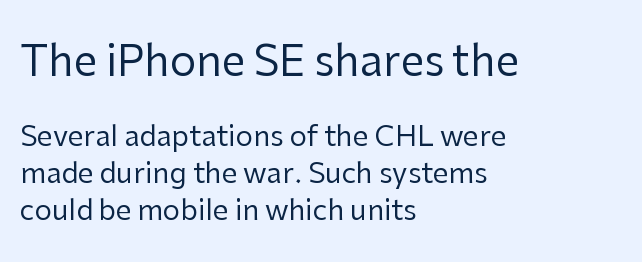
{"serif": "no", "italic": "no", "bold": "no", "weight": "regular", "width": "normal", "stroke_contrast": "low", "x_height": "medium", "monospaced": "no", "underline": "no", "align": "left", "line_spacing": "normal", "line_spacing_ratio": 1.32, "letter_spacing": "normal", "letter_spacing_em": 0.0, "larger_block": "first", "size_ratio": 1.5, "glyph_px": 42}
